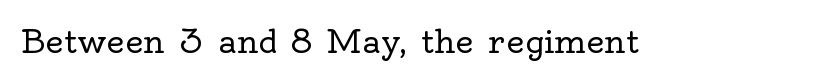
The image shows 32 px regular-weight serif type, upright; set normal letter spacing, not underlined; a small x-height.
